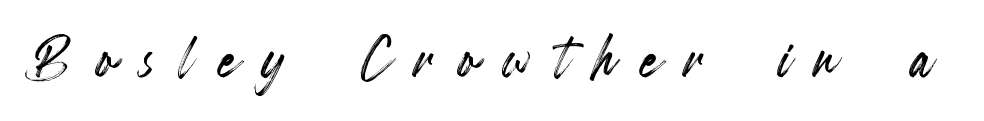
The image shows 76 px condensed type; set unusually wide letter spacing (+0.33 em), not underlined; a small x-height.
